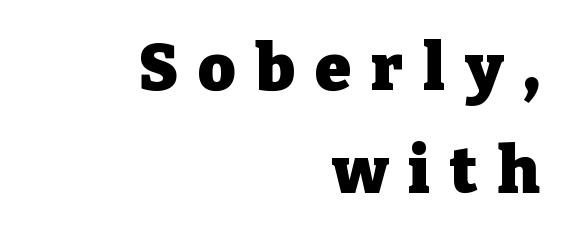
Letters rest on an invisible, unmarked baseline. The typesetting leans heavy: a genuine bold. Are there feet on the stems? There are — it's a serif. This sample has the flowing, uneven cadence of proportional lettering. Baseline-to-baseline distance is the conventional proportion of letter height. These lines have a slow, spaced-out rhythm from letter to letter.
